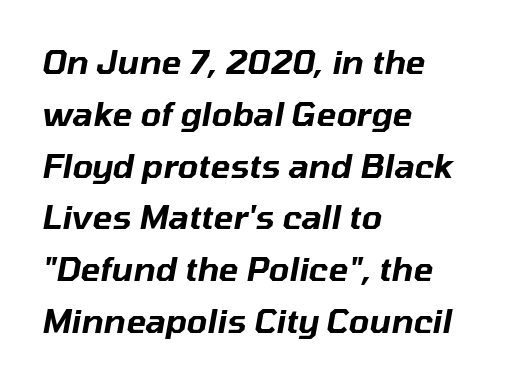
Looks like regular typesetting: each glyph gets only the width it needs. Summary of vertical rhythm: regular, with standard interline spacing. There's an unmistakable incline to the writing here. A typesetter would call this zero additional tracking. Underlining? Definitely not there.
